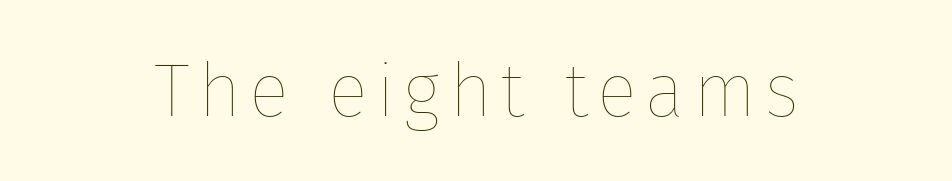
{"italic": "no", "bold": "no", "weight": "thin", "width": "normal", "stroke_contrast": "low", "x_height": "medium", "monospaced": "no", "underline": "no", "align": "center", "glyph_px": 75}
